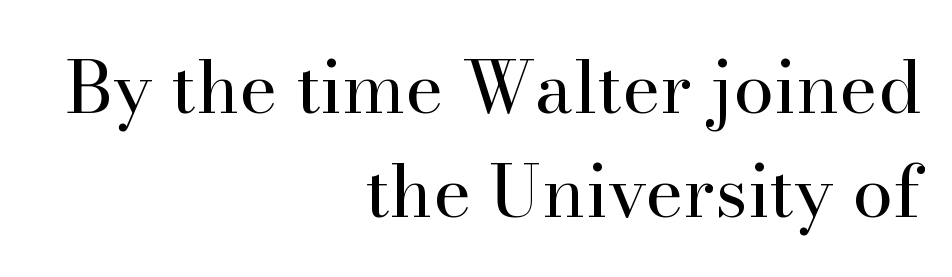
{"serif": "yes", "italic": "no", "bold": "no", "weight": "regular", "width": "normal", "stroke_contrast": "high", "x_height": "small", "monospaced": "no", "underline": "no", "align": "right", "line_spacing": "normal", "line_spacing_ratio": 1.42, "letter_spacing": "normal", "letter_spacing_em": 0.0, "glyph_px": 73}
